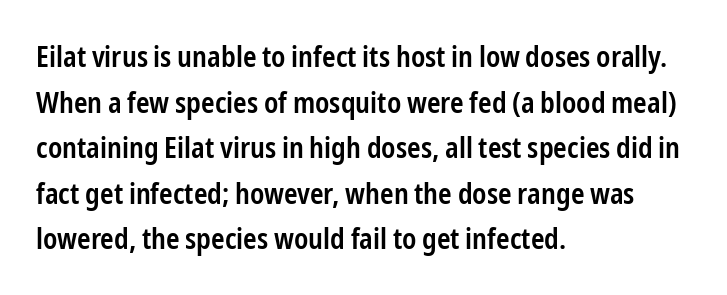
The image shows 29 px semibold, condensed sans-serif type, upright; set left-aligned, normal line spacing (1.57x), normal letter spacing, not underlined; low stroke contrast and a medium x-height.
